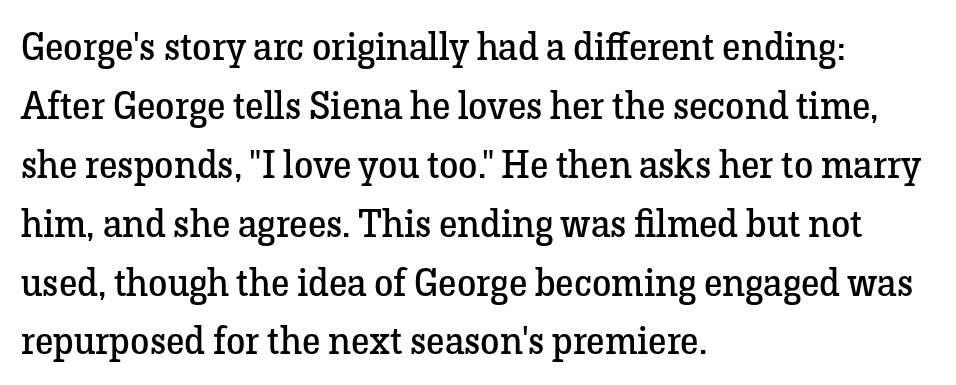
{"serif": "yes", "italic": "no", "bold": "no", "weight": "regular", "width": "normal", "stroke_contrast": "low", "x_height": "medium", "monospaced": "no", "underline": "no", "align": "left", "line_spacing": "normal", "line_spacing_ratio": 1.51, "letter_spacing": "normal", "letter_spacing_em": 0.0, "glyph_px": 39}
